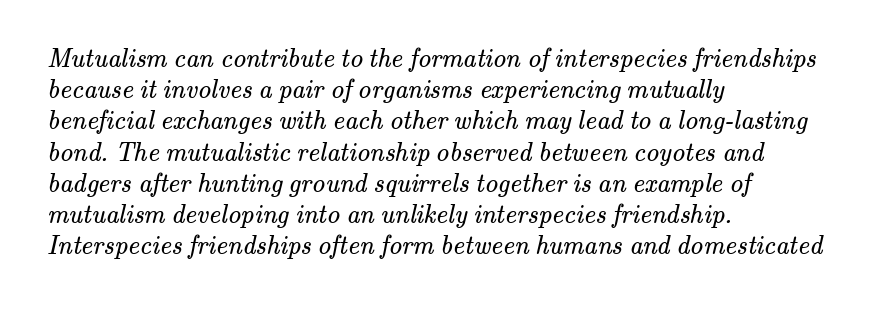
Only glyphs here, with clear space below each row. The weight tops out at a normal text grade. There is no visible air inserted between adjacent glyphs. All the whitespace from short lines collects on the right.
